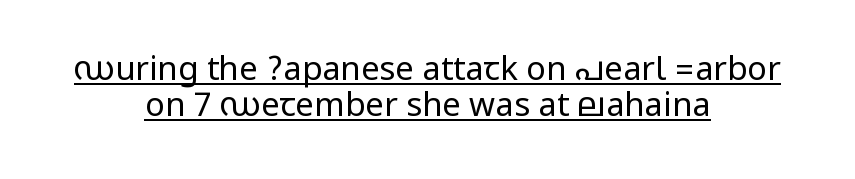
The image shows 33 px regular-weight, condensed sans-serif type, upright; set centered, tight line spacing (1.08x), normal letter spacing, underlined; low stroke contrast.
